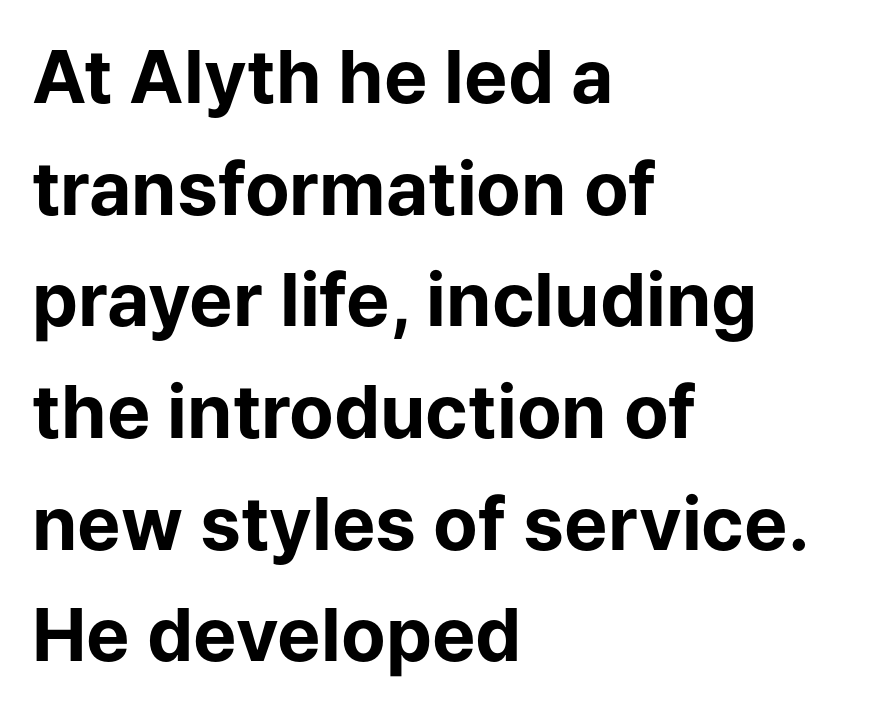
The image shows 73 px bold sans-serif type, upright; set left-aligned, normal line spacing (1.53x), normal letter spacing, not underlined; low stroke contrast and a medium x-height.
